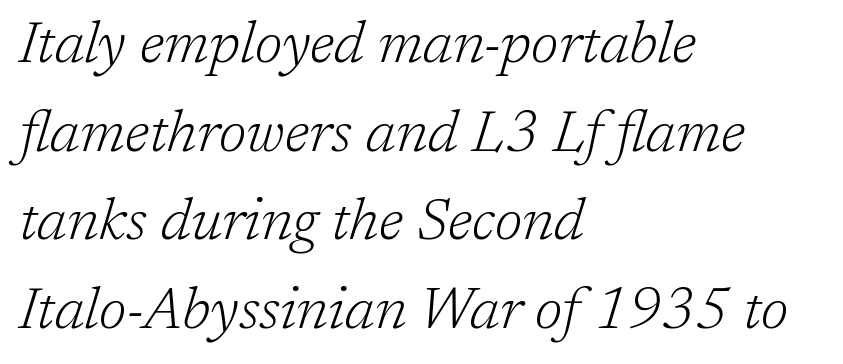
The image shows 58 px light serif type, italic (leaning right); set left-aligned, normal line spacing (1.53x), normal letter spacing, not underlined; low stroke contrast and a medium x-height.
